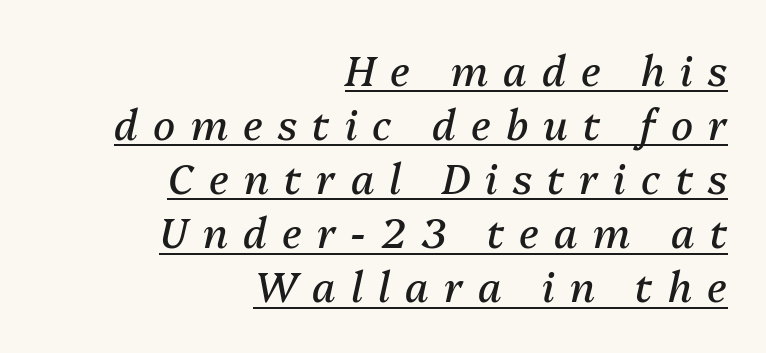
{"italic": "yes", "lean": "right", "slant_degrees": 13, "bold": "no", "weight": "regular", "width": "normal", "stroke_contrast": "medium", "x_height": "medium", "monospaced": "no", "underline": "yes", "align": "right", "line_spacing": "normal", "line_spacing_ratio": 1.32, "letter_spacing": "wide", "letter_spacing_em": 0.37, "glyph_px": 41}
